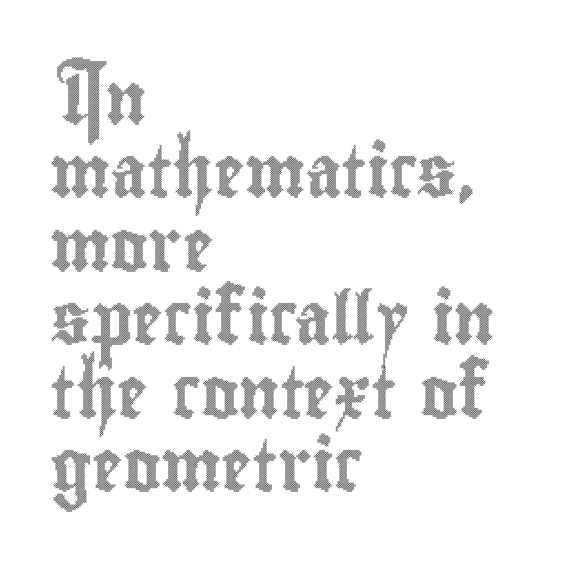
The typography opts for an upright posture over an oblique one. The glyphs are unaccompanied by any horizontal stroke below them. Reading down the column, the eye jumps a familiar distance to each next line. The letterforms sit shoulder to shoulder at normal distance. Where is the straight margin? On the left.
